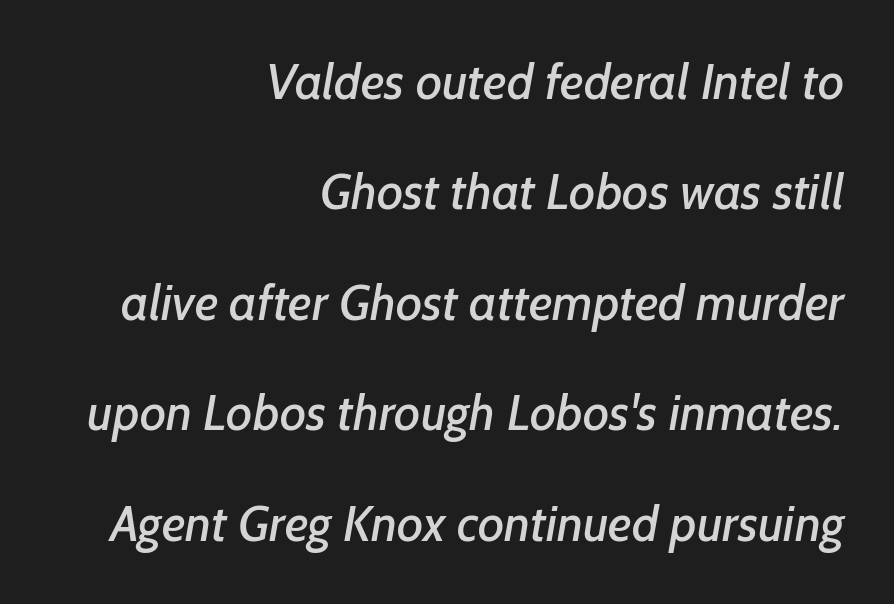
Classification — sans serif. Typeset ragged left — the right edge is the straight one. Just letters on the line, the space beneath them empty. How are the letters spaced? Ordinarily, with no added tracking.
